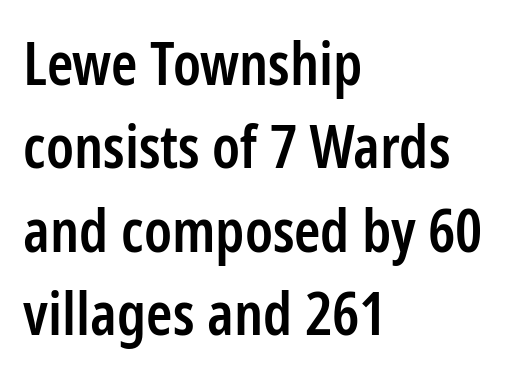
The image shows 60 px semibold, condensed sans-serif type, upright; set left-aligned, normal line spacing (1.39x), normal letter spacing, not underlined; low stroke contrast and a medium x-height.
